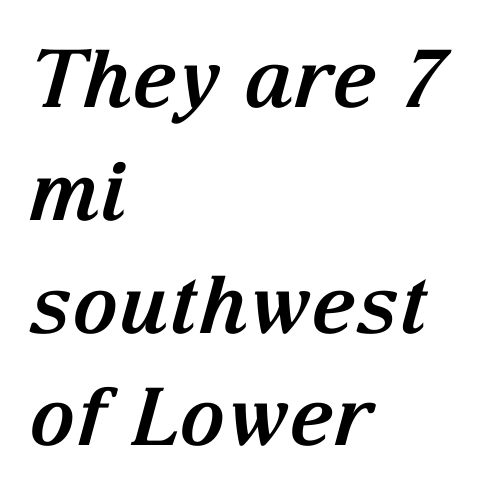
The image shows 80 px bold serif type, italic (leaning right); set left-aligned, normal line spacing (1.41x), normal letter spacing, not underlined; medium stroke contrast and a medium x-height.
